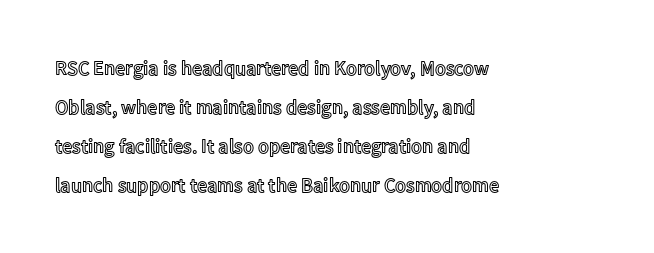
This sample uses an upright cut, with every glyph sitting square on the baseline. The passage shown is not underscored anywhere. The rag falls on the right side of this text block. In terms of letterspacing, this is plain default setting. Compared with typical paragraphs, the rows here are farther apart.
